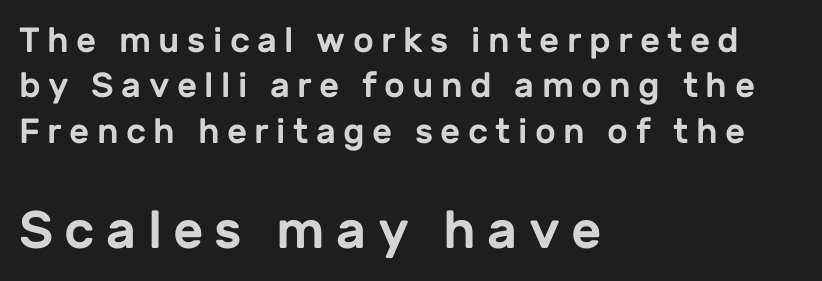
The characters display no serif detailing; their extremities are plain. It's the straight-up-and-down kind of type. The rendering uses a moderate line-height, typical for paragraphs. Here the glyphs are tracked loosely, breaking word shapes into spaced letters.
